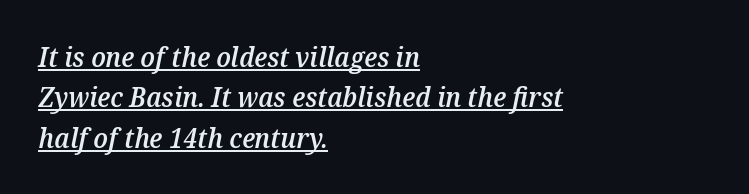
{"italic": "yes", "lean": "right", "slant_degrees": 12, "bold": "semi", "underline": "yes", "align": "left", "line_spacing": "normal", "line_spacing_ratio": 1.5, "letter_spacing": "normal", "letter_spacing_em": 0.0, "glyph_px": 27}
